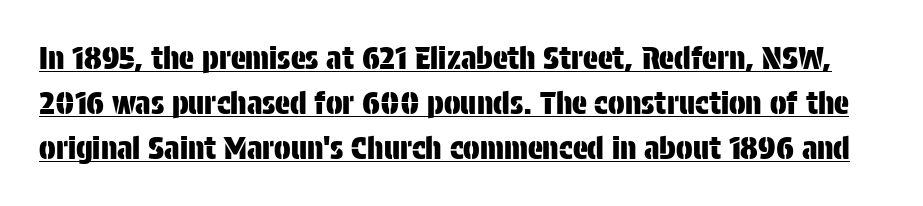
Italic? Not at all — the glyphs are vertical. The letterforms sit shoulder to shoulder at normal distance. Leading: standard. Compared with undecorated copy, this sample adds a rule below the words. Are there feet on the stems? There aren't — it's a sans. Proportional: the letters do not fall into vertical columns.
